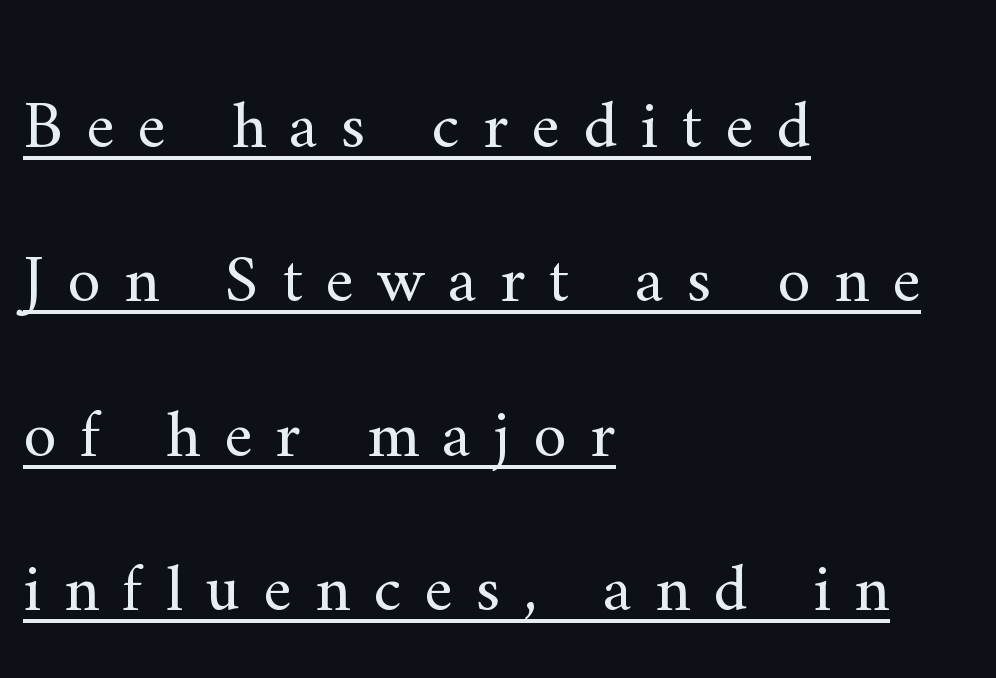
Q: Is the text bold? A: No.
Q: Is the text italic (slanted)? A: No, it is upright.
Q: Is the typeface a serif or a sans-serif typeface? A: Serif.
Q: Is the text underlined? A: Yes.
Q: How is the paragraph aligned? A: Left-aligned.
Q: Is the spacing between letters normal or unusually wide? A: Unusually wide.
Q: Is the spacing between lines tight, normal or loose? A: Loose.
Q: Width (condensed, normal, or wide)? A: Normal.
Q: Stroke contrast? A: Medium.
Q: x-height? A: Small.
Q: Monospaced? A: No.
